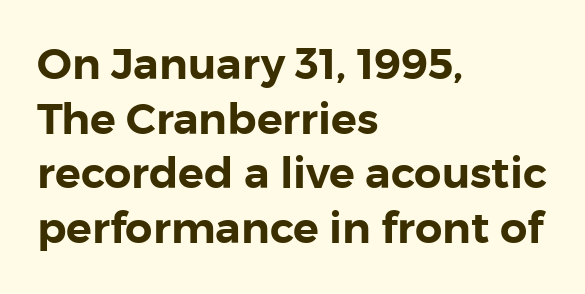
Q: Is the text italic (slanted)? A: No, it is upright.
Q: Is the typeface a serif or a sans-serif typeface? A: Sans-serif.
Q: Is the text underlined? A: No.
Q: How is the paragraph aligned? A: Left-aligned.
Q: Is the spacing between letters normal or unusually wide? A: Normal.
Q: Is the spacing between lines tight, normal or loose? A: Normal.
Q: Width (condensed, normal, or wide)? A: Normal.
Q: Stroke contrast? A: Low.
Q: x-height? A: Medium.
Q: Monospaced? A: No.
